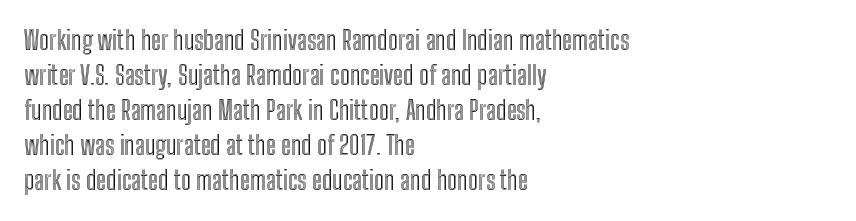
Upright lettering throughout. A classic flush-left, rag-right setting is used for this passage. Underlining? Definitely not there. The passage shown stacks its lines at a standard gap. The letterforms sit shoulder to shoulder at normal distance.
